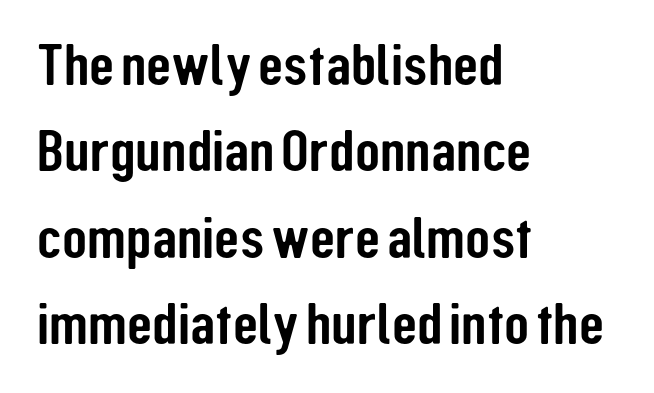
The glyphs are unaccompanied by any horizontal stroke below them. Font category for this specimen: sans-serif. The letterforms sit shoulder to shoulder at normal distance. Note the varied advance widths — an 'i' is clearly narrower than an 'm'.
